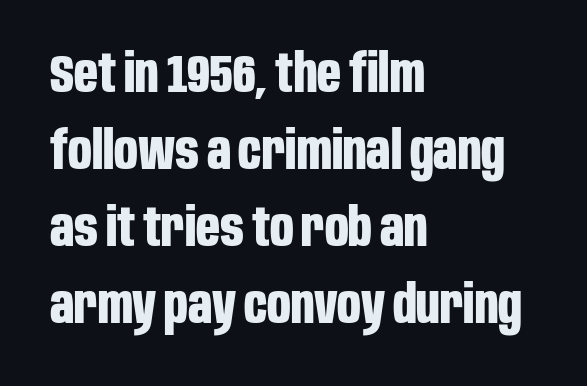
The image shows 52 px bold, condensed sans-serif type, upright; set left-aligned, normal line spacing (1.48x), normal letter spacing, not underlined; low stroke contrast and a large x-height.
